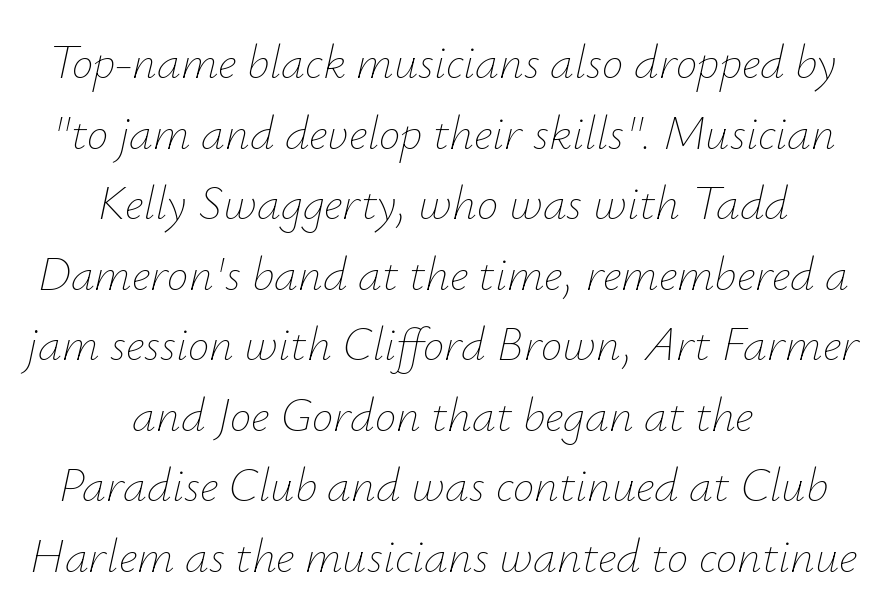
A typesetter would call this leading conventional body-copy spacing. Proportional: the letters do not fall into vertical columns. Italic? Definitely — the glyphs are oblique. Has an underline been added? It has not.
